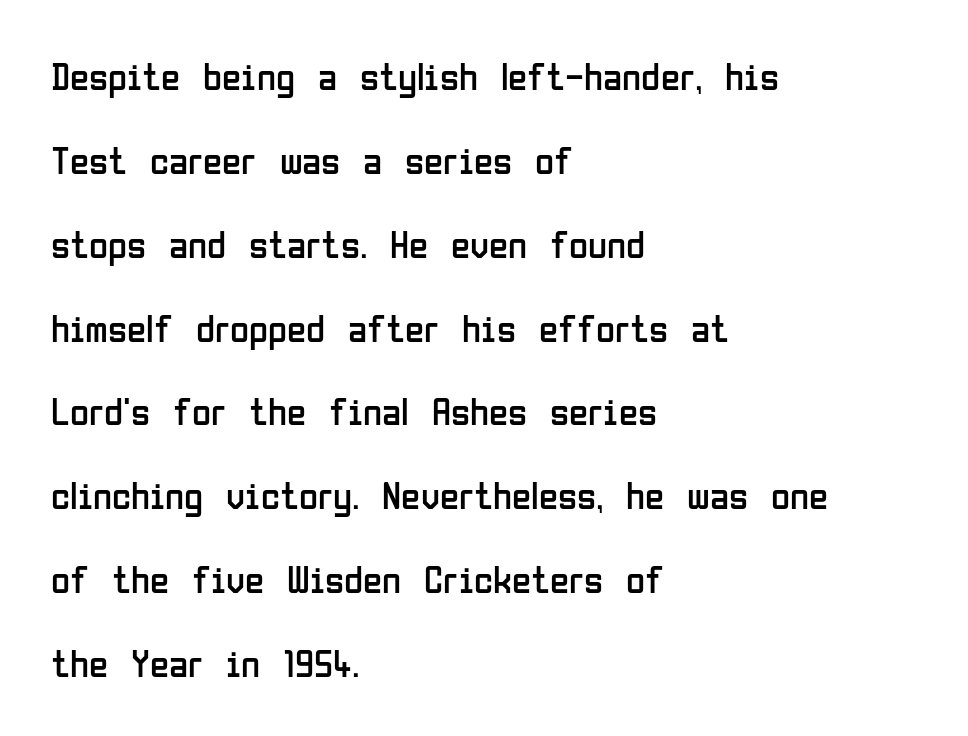
{"serif": "no", "italic": "no", "bold": "no", "weight": "regular", "width": "condensed", "stroke_contrast": "low", "x_height": "medium", "monospaced": "no", "underline": "no", "align": "left", "line_spacing": "loose", "line_spacing_ratio": 2.15, "letter_spacing": "normal", "letter_spacing_em": 0.0, "glyph_px": 39}
